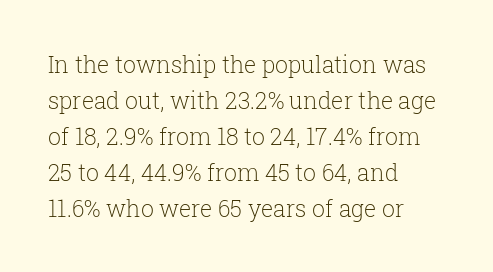
The foot of each line stays bare and open. It's the straight-up-and-down kind of type. The gaps between neighbouring characters are ordinary and unremarkable. A normal amount of white space separates one row of letters from the next. Typeset ragged right — the left edge is the straight one. Is the stroke heavy? The answer is a plain regular-or-lighter.
